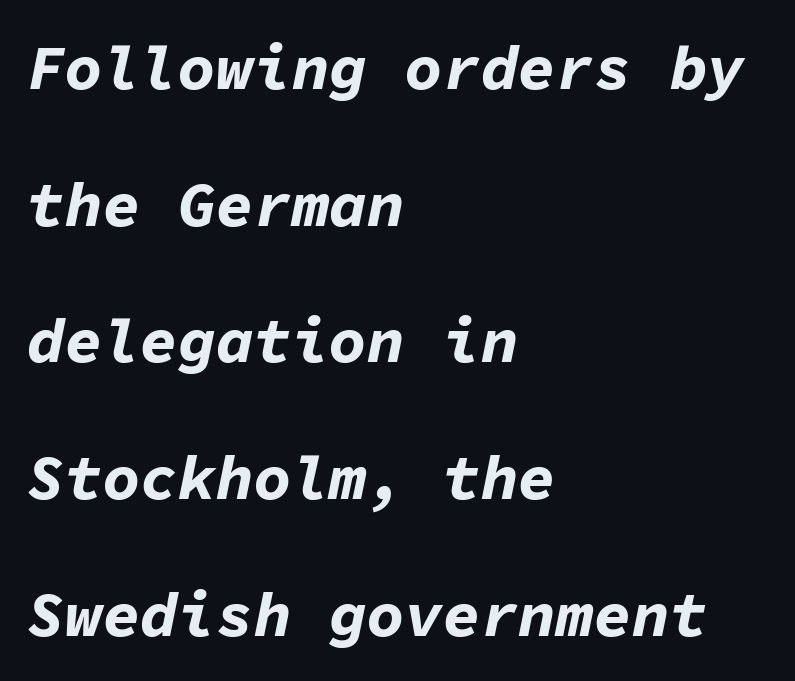
Q: Is the text bold? A: Yes.
Q: Is the text italic (slanted)? A: Yes, it leans right by about 11 degrees.
Q: Is the text underlined? A: No.
Q: How is the paragraph aligned? A: Left-aligned.
Q: Is the spacing between letters normal or unusually wide? A: Normal.
Q: Is the spacing between lines tight, normal or loose? A: Loose.
Q: Width (condensed, normal, or wide)? A: Normal.
Q: Stroke contrast? A: Low.
Q: x-height? A: Medium.
Q: Monospaced? A: Yes.
